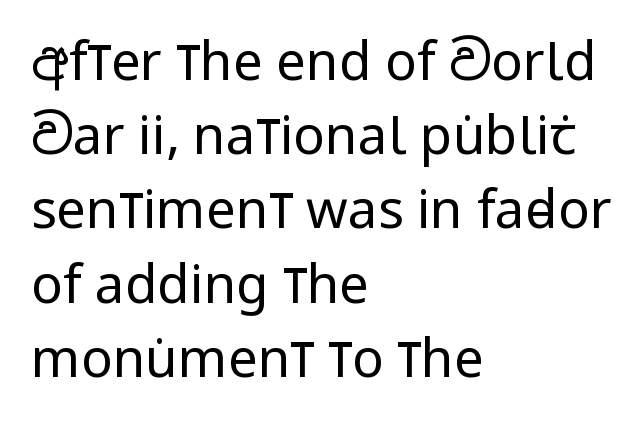
{"serif": "no", "italic": "no", "bold": "no", "weight": "regular", "width": "condensed", "stroke_contrast": "low", "x_height": "large", "monospaced": "no", "underline": "no", "align": "left", "line_spacing": "normal", "line_spacing_ratio": 1.4, "letter_spacing": "normal", "letter_spacing_em": 0.0, "glyph_px": 53}
